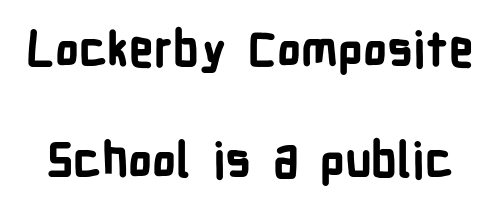
{"serif": "no", "italic": "no", "bold": "yes", "weight": "bold", "width": "condensed", "stroke_contrast": "low", "x_height": "medium", "monospaced": "no", "underline": "no", "line_spacing": "loose", "line_spacing_ratio": 2.31, "letter_spacing": "normal", "letter_spacing_em": 0.0, "glyph_px": 48}
